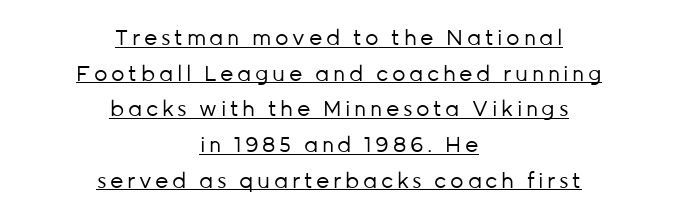
Successive baselines arrive at the customary interval. Is there an underline? Yes — a line sits under the letters. No heavy texture on the line: the type isn't bold. The setting favours the middle, as headings and verse often do.
